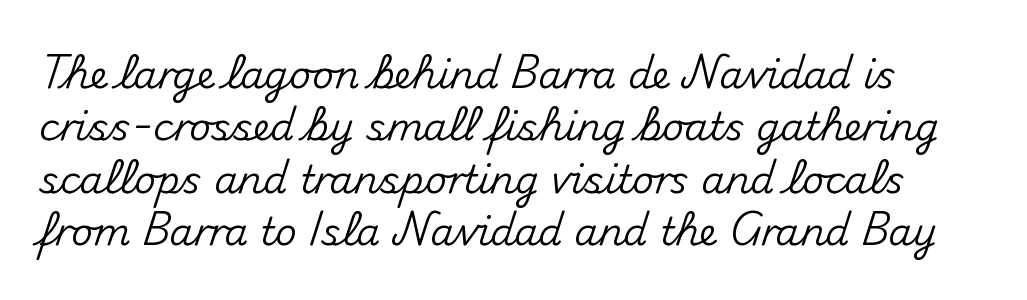
The image shows 38 px sans-serif type; set normal line spacing (1.38x), normal letter spacing, not underlined; medium stroke contrast and a small x-height.
